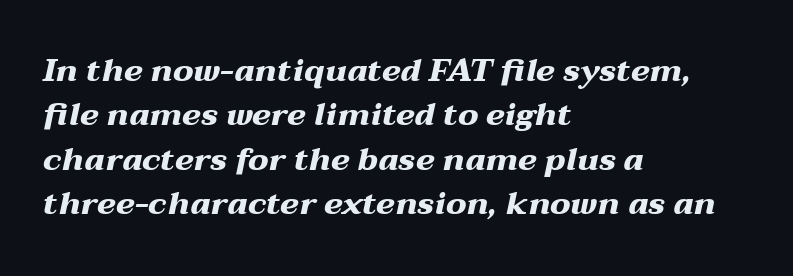
Q: Is the text bold? A: Yes.
Q: Is the text italic (slanted)? A: Yes, it leans right by about 12 degrees.
Q: Is the text underlined? A: No.
Q: How is the paragraph aligned? A: Left-aligned.
Q: Is the spacing between letters normal or unusually wide? A: Normal.
Q: Is the spacing between lines tight, normal or loose? A: Normal.
Q: Width (condensed, normal, or wide)? A: Wide.
Q: Stroke contrast? A: Medium.
Q: x-height? A: Medium.
Q: Monospaced? A: No.
